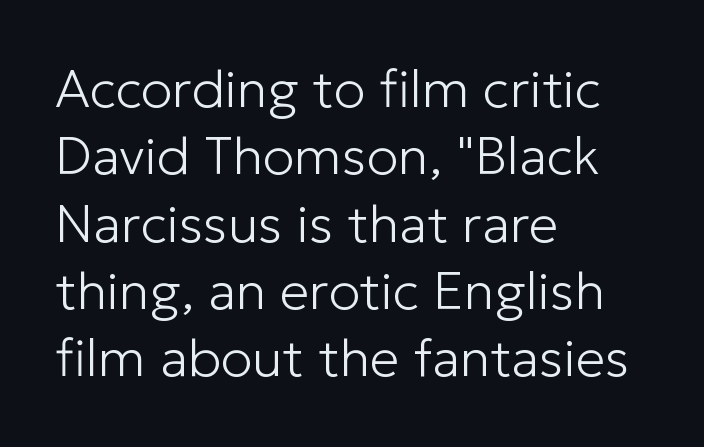
Q: Is the text bold? A: No.
Q: Is the text italic (slanted)? A: No, it is upright.
Q: Is the typeface a serif or a sans-serif typeface? A: Sans-serif.
Q: Is the text underlined? A: No.
Q: How is the paragraph aligned? A: Left-aligned.
Q: Is the spacing between letters normal or unusually wide? A: Normal.
Q: Is the spacing between lines tight, normal or loose? A: Normal.
Q: Width (condensed, normal, or wide)? A: Normal.
Q: Stroke contrast? A: Low.
Q: x-height? A: Medium.
Q: Monospaced? A: No.
